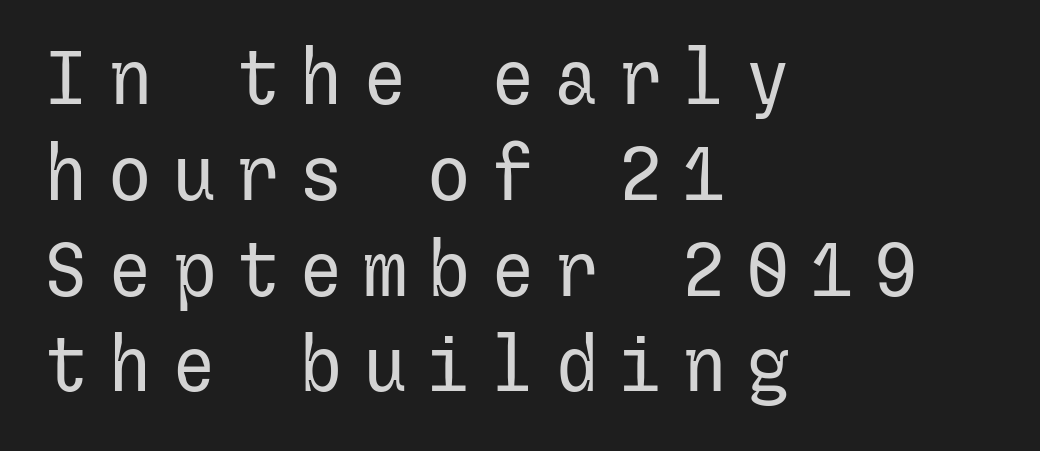
Q: Is the text bold? A: No.
Q: Is the text italic (slanted)? A: No, it is upright.
Q: Is the typeface a serif or a sans-serif typeface? A: Sans-serif.
Q: Is the text underlined? A: No.
Q: How is the paragraph aligned? A: Left-aligned.
Q: Is the spacing between letters normal or unusually wide? A: Unusually wide.
Q: Is the spacing between lines tight, normal or loose? A: Normal.
Q: Width (condensed, normal, or wide)? A: Normal.
Q: Stroke contrast? A: Low.
Q: x-height? A: Medium.
